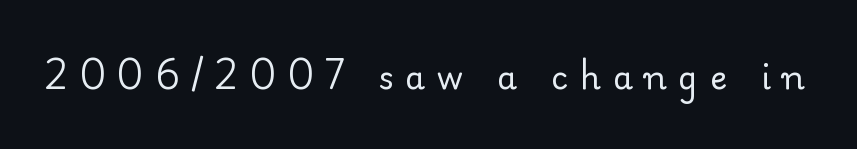
The image shows 32 px regular-weight serif type, upright; set unusually wide letter spacing (+0.38 em), not underlined; low stroke contrast and a small x-height.
